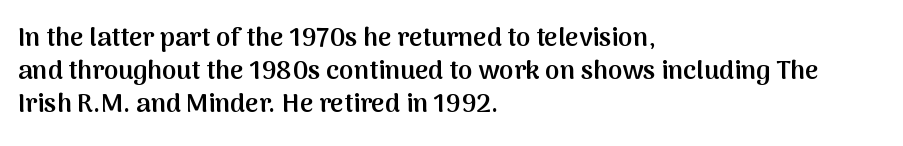
Q: Is the text bold? A: Semi-bold.
Q: Is the text italic (slanted)? A: No, it is upright.
Q: Is the text underlined? A: No.
Q: How is the paragraph aligned? A: Left-aligned.
Q: Is the spacing between letters normal or unusually wide? A: Normal.
Q: Is the spacing between lines tight, normal or loose? A: Normal.
